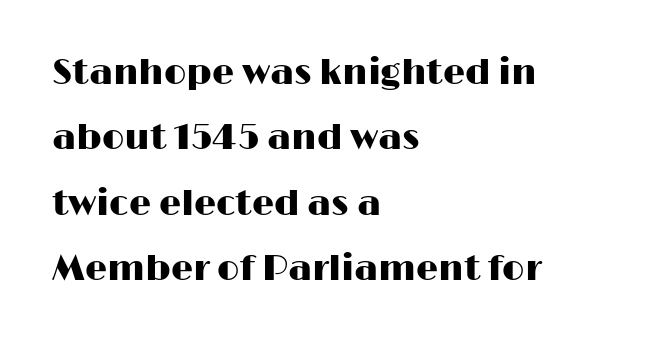
The string is rendered with underlining switched off. Characters follow at the spacing the type designer built in. Casual observation: everything's shoved over to the left. The type sits square on the baseline with zero lean. Character widths vary here, with narrow letters taking less room than wide ones. Font category for this specimen: sans-serif.
